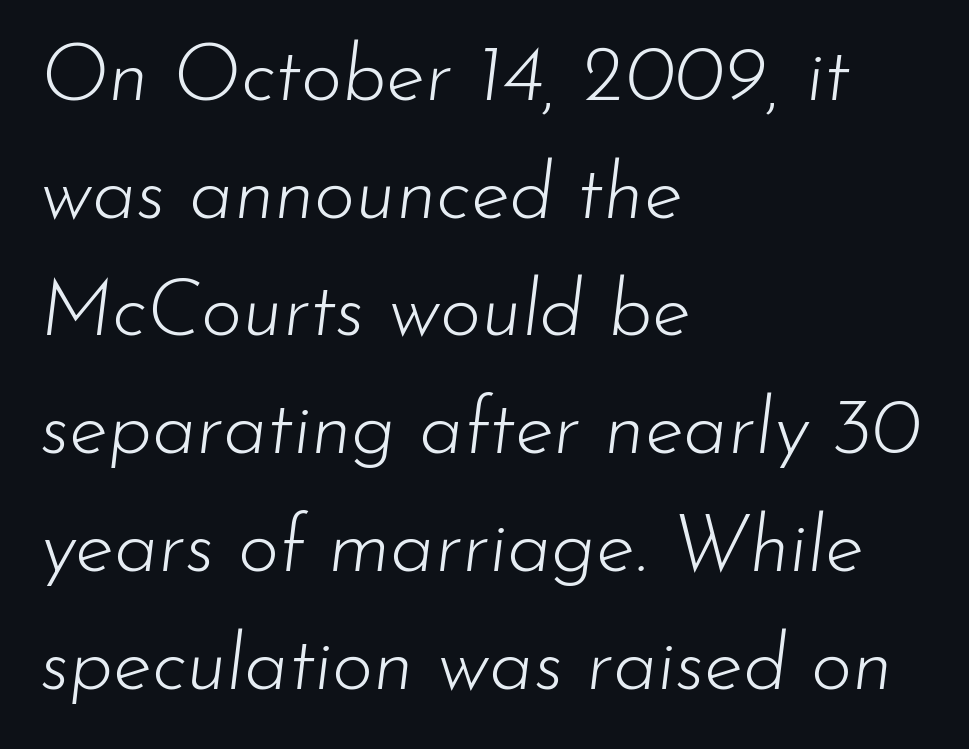
Q: Is the text bold? A: No.
Q: Is the text italic (slanted)? A: Yes, it leans right by about 7 degrees.
Q: Is the text underlined? A: No.
Q: How is the paragraph aligned? A: Left-aligned.
Q: Is the spacing between letters normal or unusually wide? A: Normal.
Q: Is the spacing between lines tight, normal or loose? A: Normal.
Q: Width (condensed, normal, or wide)? A: Normal.
Q: Stroke contrast? A: Low.
Q: x-height? A: Small.
Q: Monospaced? A: No.
